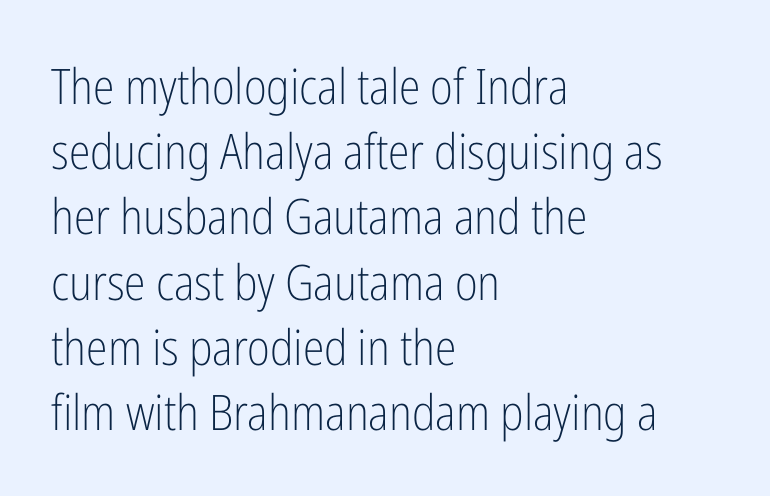
Q: Is the text bold? A: No.
Q: Is the text italic (slanted)? A: No, it is upright.
Q: Is the typeface a serif or a sans-serif typeface? A: Sans-serif.
Q: Is the text underlined? A: No.
Q: How is the paragraph aligned? A: Left-aligned.
Q: Is the spacing between letters normal or unusually wide? A: Normal.
Q: Is the spacing between lines tight, normal or loose? A: Normal.
Q: Width (condensed, normal, or wide)? A: Condensed.
Q: Stroke contrast? A: Low.
Q: x-height? A: Medium.
Q: Monospaced? A: No.
